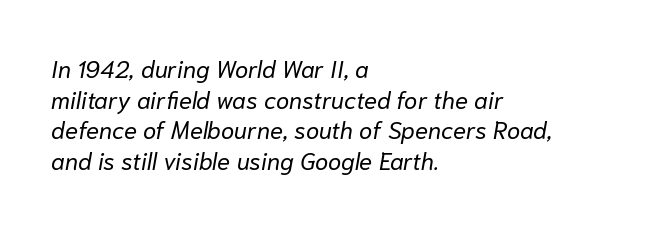
Q: Is the text bold? A: No.
Q: Is the text italic (slanted)? A: Yes, it leans right by about 10 degrees.
Q: Is the text underlined? A: No.
Q: How is the paragraph aligned? A: Left-aligned.
Q: Is the spacing between letters normal or unusually wide? A: Normal.
Q: Is the spacing between lines tight, normal or loose? A: Normal.
